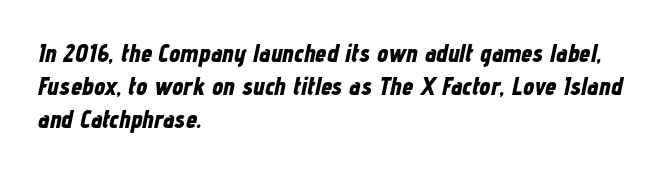
{"italic": "yes", "lean": "right", "slant_degrees": 12, "bold": "yes", "underline": "no", "align": "left", "line_spacing": "normal", "line_spacing_ratio": 1.33, "letter_spacing": "normal", "letter_spacing_em": 0.0, "glyph_px": 25}
